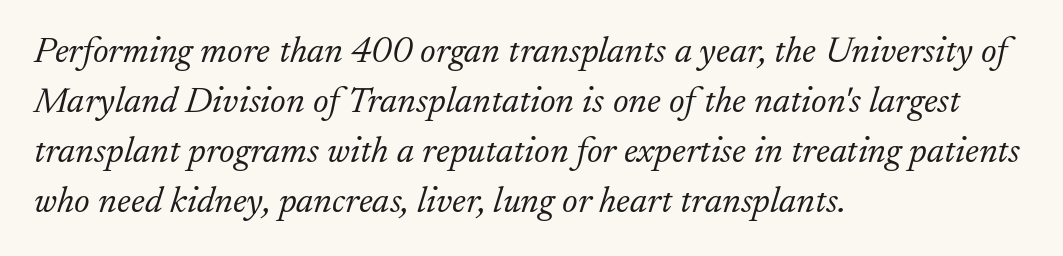
The image shows 37 px light serif type, italic (leaning right); set left-aligned, normal line spacing (1.35x), normal letter spacing, not underlined; low stroke contrast and a small x-height.
